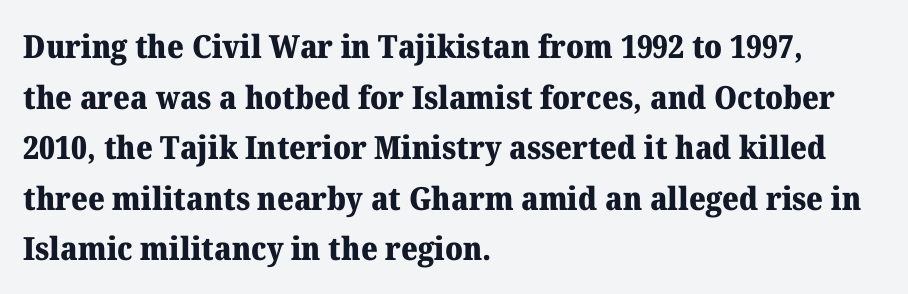
Do the characters align in a grid? No, the font is proportional. The zone under the glyphs is completely vacant. Characters follow at the spacing the type designer built in. The typeface chosen for these lines features serifs. Rows of type keep a routine distance in the vertical direction.
